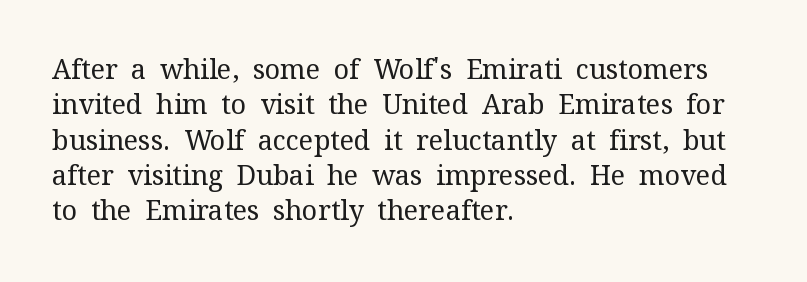
Q: Is the text bold? A: No.
Q: Is the text italic (slanted)? A: No, it is upright.
Q: Is the text underlined? A: No.
Q: How is the paragraph aligned? A: Left-aligned.
Q: Is the spacing between letters normal or unusually wide? A: Normal.
Q: Is the spacing between lines tight, normal or loose? A: Normal.
